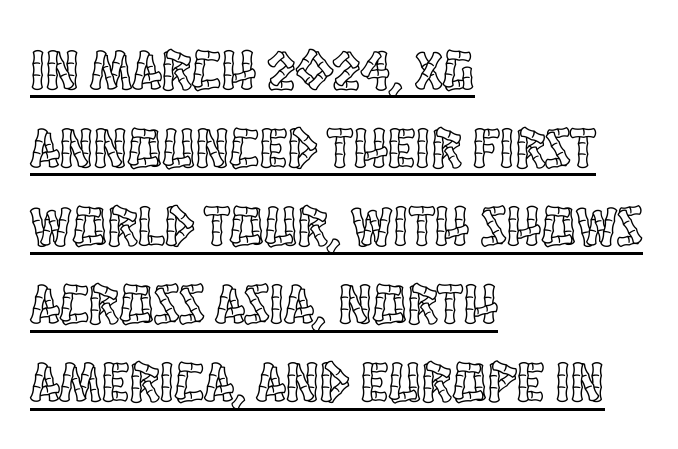
Unlike italic type, these characters show no tilt at all. Vertically, the passage feels balanced, rows spaced as you'd expect. All the whitespace from short lines collects on the right. Standard letterfit; no display-style spreading of the glyphs.
